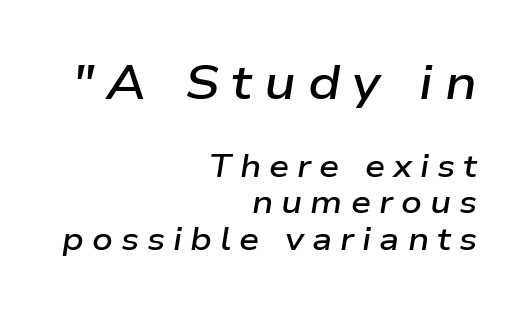
Between one letter and the next there's a generous, obvious gap. Just letters on the line, the space beneath them empty. The paragraph shown leans on its right margin. Varying glyph widths throughout — classic text-font behaviour. You could barely slide anything between these rows. The passage shown is semibold, sitting just below true bold.
